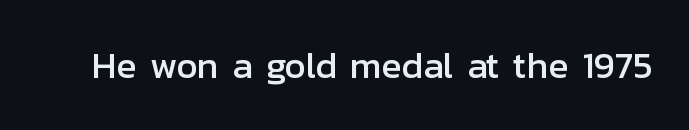
Q: Is the text italic (slanted)? A: No, it is upright.
Q: Is the typeface a serif or a sans-serif typeface? A: Sans-serif.
Q: Is the text underlined? A: No.
Q: Is the spacing between letters normal or unusually wide? A: Normal.
Q: Width (condensed, normal, or wide)? A: Normal.
Q: Stroke contrast? A: Low.
Q: x-height? A: Medium.
Q: Monospaced? A: No.
